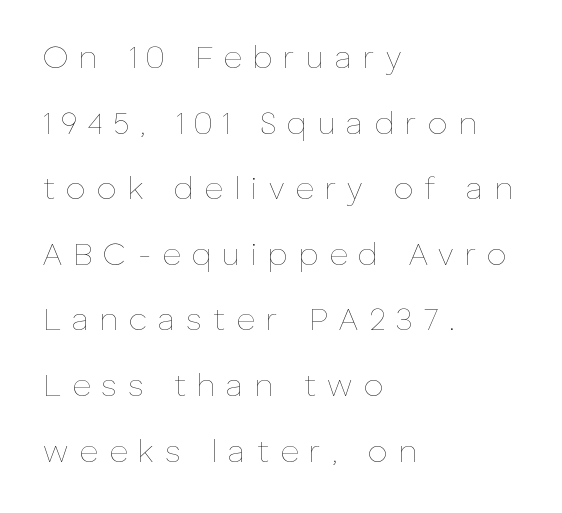
The image shows 32 px thin type, upright; set left-aligned, loose line spacing (2.05x), unusually wide letter spacing (+0.34 em), not underlined; low stroke contrast and a medium x-height.
